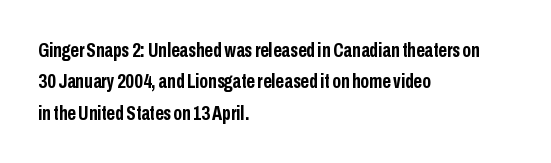
The image shows 21 px bold type, upright; set left-aligned, normal line spacing (1.49x), normal letter spacing, not underlined.
